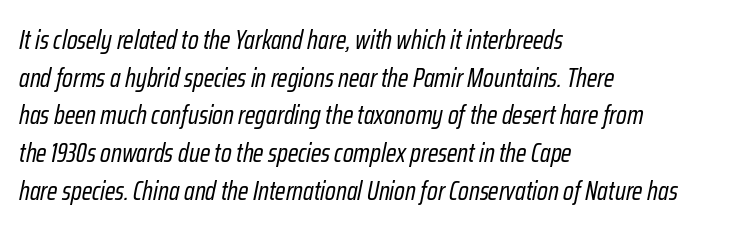
Regular leading. Notice how the passage keeps a crisp vertical edge on the left only. Stems here are at most as thick as an everyday book face. The whole block is typeset with a tilt. Rule under the text: the space is simply empty. The gaps between neighbouring characters are ordinary and unremarkable.
